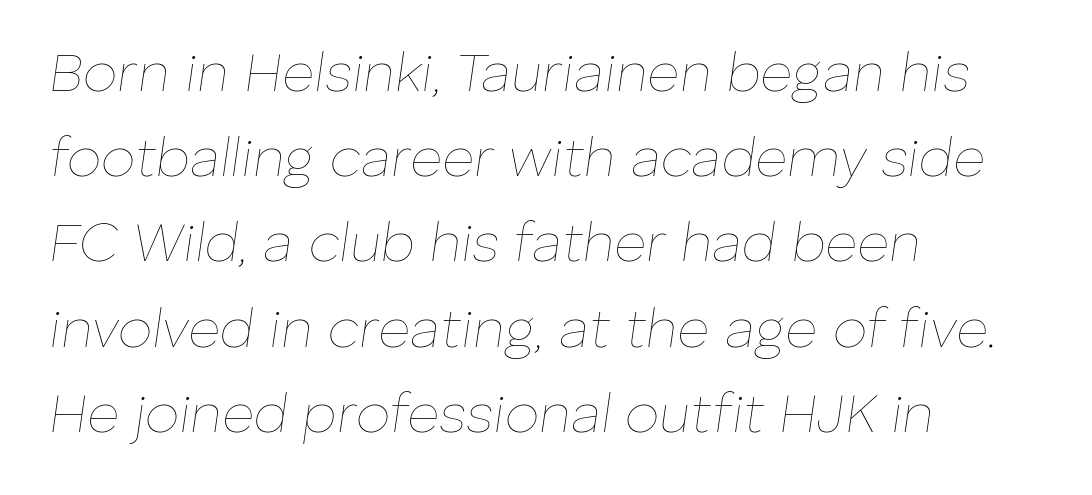
The image shows 55 px thin type, italic (leaning right); set left-aligned, normal line spacing (1.55x), normal letter spacing, not underlined; low stroke contrast and a medium x-height.
